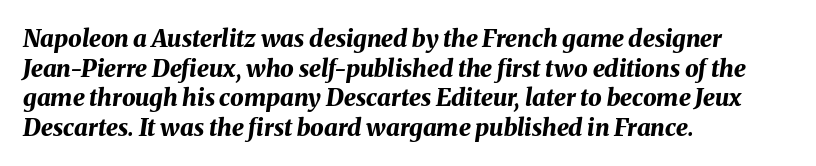
The image shows 24 px bold type, italic (leaning right); set left-aligned, line spacing 1.23x, normal letter spacing, not underlined.
